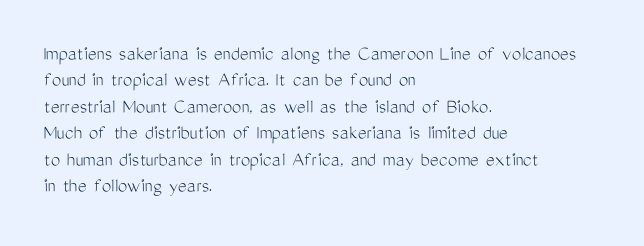
{"italic": "no", "bold": "no", "underline": "no", "align": "left", "line_spacing": "normal", "line_spacing_ratio": 1.26, "letter_spacing": "normal", "letter_spacing_em": 0.0, "glyph_px": 21}
